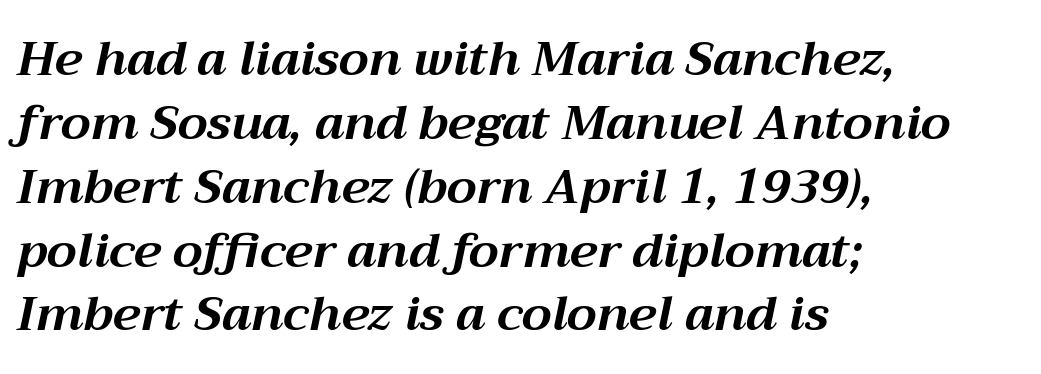
Q: Is the text bold? A: Yes.
Q: Is the text italic (slanted)? A: Yes, it leans right by about 12 degrees.
Q: Is the text underlined? A: No.
Q: How is the paragraph aligned? A: Left-aligned.
Q: Is the spacing between letters normal or unusually wide? A: Normal.
Q: Is the spacing between lines tight, normal or loose? A: Normal.
Q: Width (condensed, normal, or wide)? A: Normal.
Q: Stroke contrast? A: Medium.
Q: x-height? A: Medium.
Q: Monospaced? A: No.
